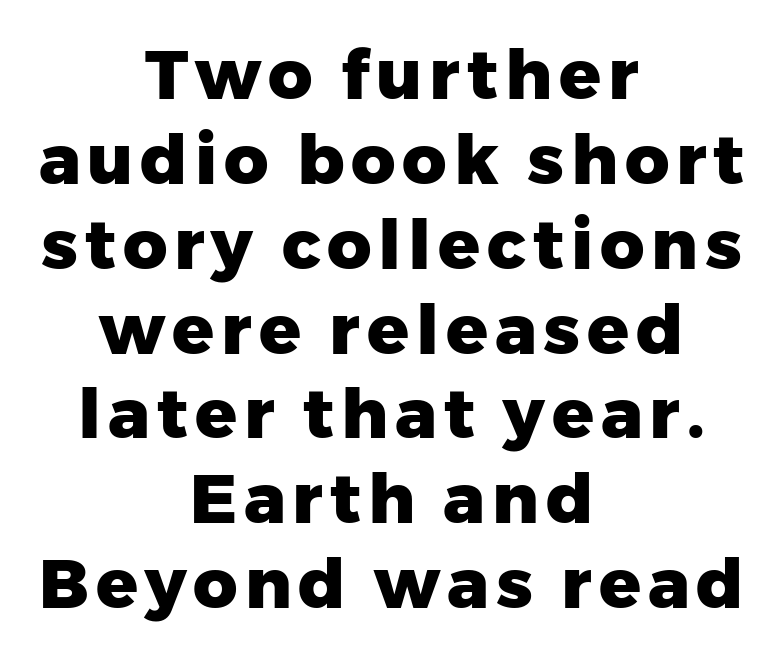
Are there feet on the stems? There aren't — it's a sans. The glyphs have the mass of a bold cut. Italic? Not at all — the glyphs are vertical. Descenders hang freely into open space. Varying glyph widths throughout — classic text-font behaviour.
